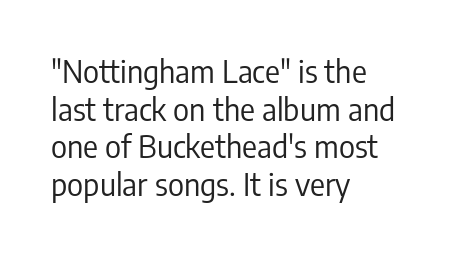
The axis of the letterforms is exactly vertical. The string is rendered with underlining switched off. The text was rendered using a sans face with plain stroke endings. Stems here are at most as thick as an everyday book face. Horizontally, the lines are justified to the leading edge only.
